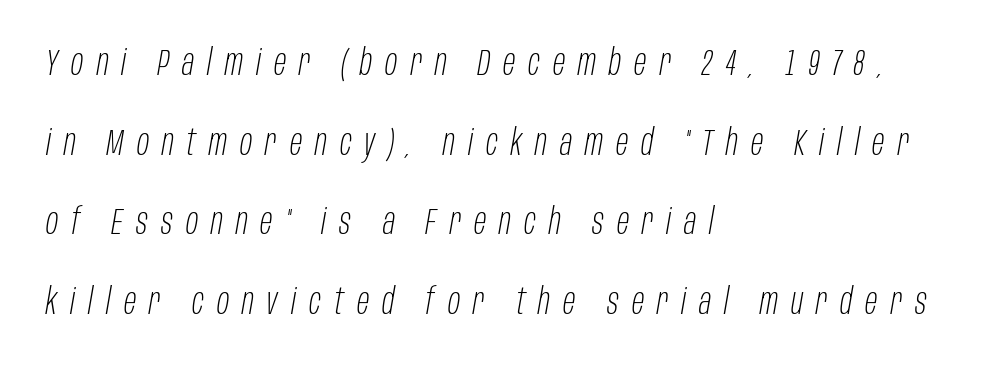
{"italic": "yes", "lean": "right", "slant_degrees": 10, "bold": "no", "weight": "light", "width": "condensed", "stroke_contrast": "low", "x_height": "large", "monospaced": "no", "underline": "no", "align": "left", "line_spacing": "loose", "line_spacing_ratio": 2.21, "letter_spacing": "wide", "letter_spacing_em": 0.36, "glyph_px": 36}
